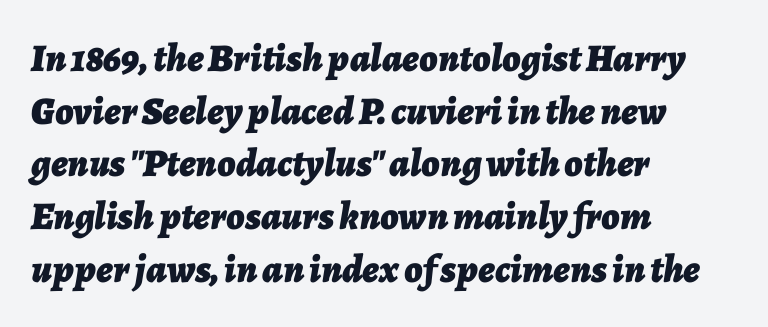
Q: Is the text bold? A: Yes.
Q: Is the text italic (slanted)? A: Yes, it leans right by about 7 degrees.
Q: Is the text underlined? A: No.
Q: How is the paragraph aligned? A: Left-aligned.
Q: Is the spacing between letters normal or unusually wide? A: Normal.
Q: Is the spacing between lines tight, normal or loose? A: Normal.
Q: Width (condensed, normal, or wide)? A: Normal.
Q: Stroke contrast? A: Low.
Q: x-height? A: Medium.
Q: Monospaced? A: No.
